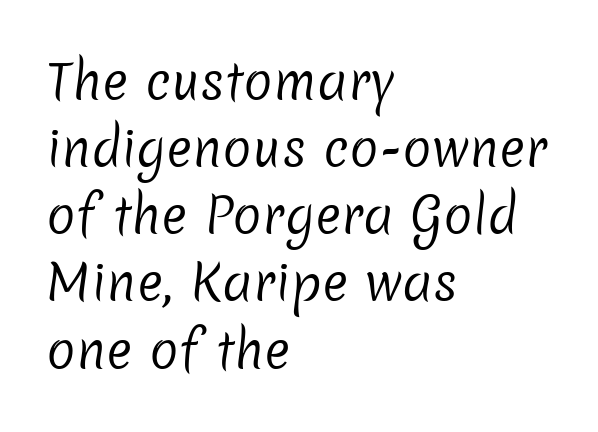
{"serif": "no", "bold": "no", "weight": "regular", "width": "normal", "stroke_contrast": "low", "x_height": "medium", "monospaced": "no", "underline": "no", "align": "left", "line_spacing": "normal", "line_spacing_ratio": 1.37, "letter_spacing": "normal", "letter_spacing_em": 0.0, "glyph_px": 49}
